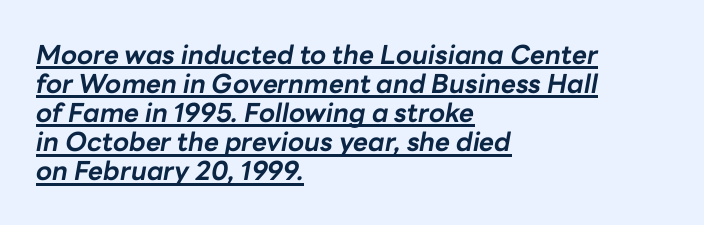
The image shows 26 px bold type, italic (leaning right); set left-aligned, tight line spacing (1.12x), normal letter spacing, underlined.
